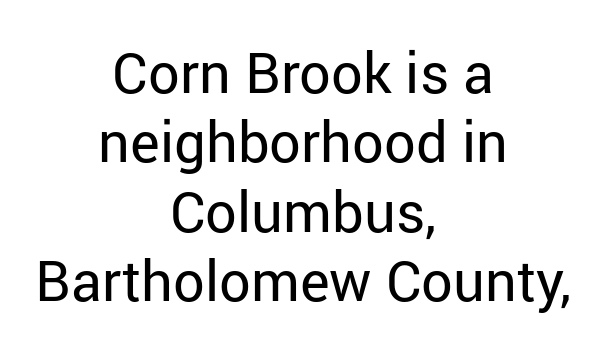
Only glyphs here, with clear space below each row. Look at the tracking — it's just the regular setting, nothing added. Stroke thickness stays within the range of a standard reading face or lighter. If you folded the block vertically in half, each line would mirror itself in length.
